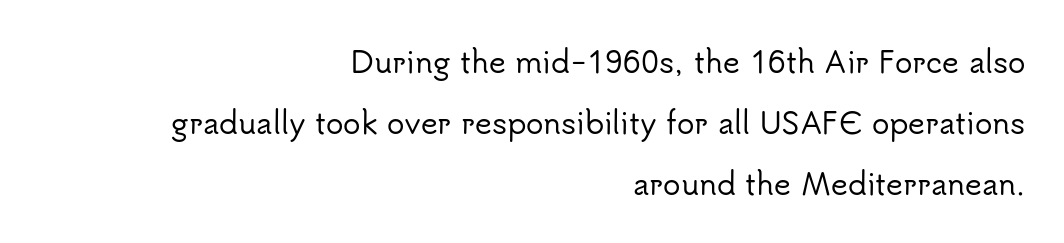
You can tell from the bare stems that sans-serif type was used. Reading down the block, your eye finds every line finishing at a fixed right position. No extra tracking has been applied to these lines. Unmarked baselines from the first word to the last. These lines are rendered in a variable-pitch font. The lettering stays uniformly vertical, giving the passage a roman look.
